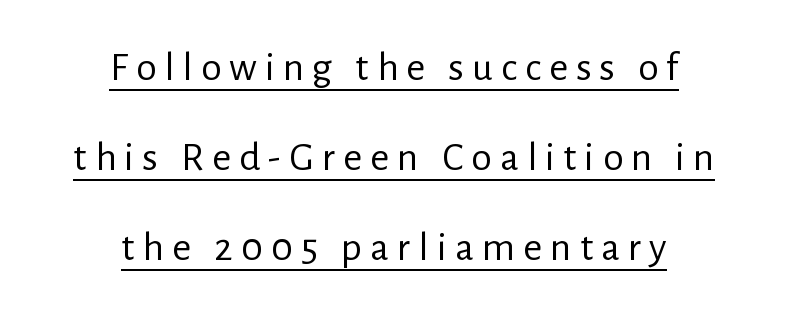
Q: Is the text bold? A: No.
Q: Is the text italic (slanted)? A: No, it is upright.
Q: Is the typeface a serif or a sans-serif typeface? A: Sans-serif.
Q: Is the text underlined? A: Yes.
Q: How is the paragraph aligned? A: Centered.
Q: Is the spacing between letters normal or unusually wide? A: Unusually wide.
Q: Is the spacing between lines tight, normal or loose? A: Loose.
Q: Width (condensed, normal, or wide)? A: Normal.
Q: Stroke contrast? A: Low.
Q: x-height? A: Medium.
Q: Monospaced? A: No.
